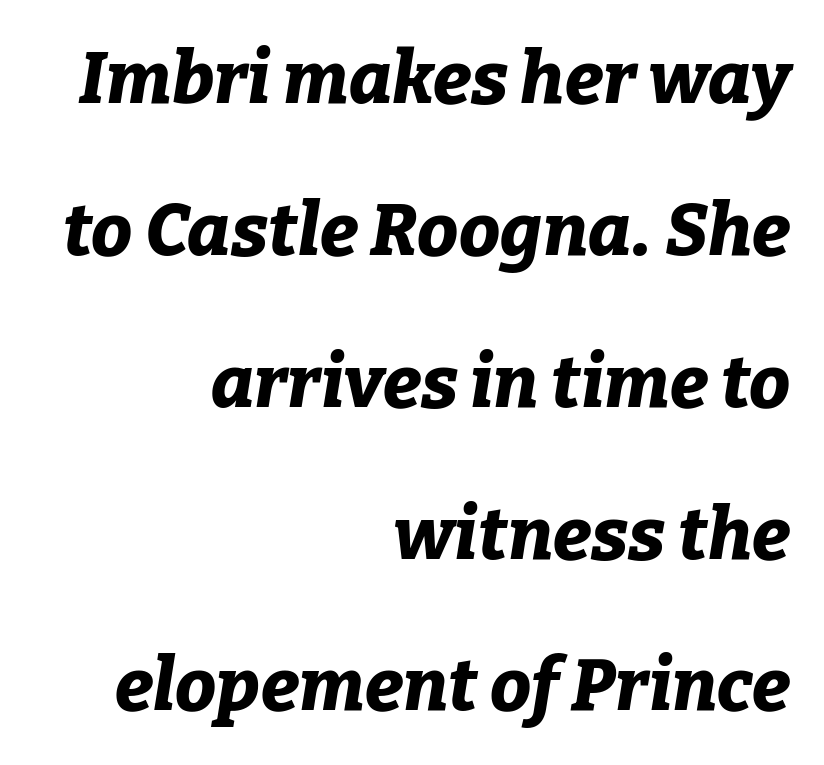
The image shows 73 px bold type, italic (leaning right); set right-aligned, loose line spacing (2.08x), normal letter spacing, not underlined; low stroke contrast and a medium x-height.
